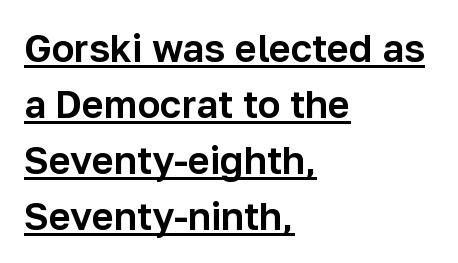
The rendering uses natural spacing where letterforms have individual widths. The passage shown has conventional tracking throughout. The lines are quadded left. Rendered with straight, roman letterforms. Regarding serifs, this sample does without them. Beneath each row of characters lies a ruled line.
